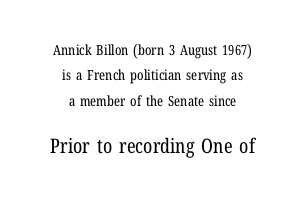
The image shows 20 px text type, upright; set centered, line spacing 1.82x, normal letter spacing, not underlined; the second (bottom) block is 1.43x larger.
